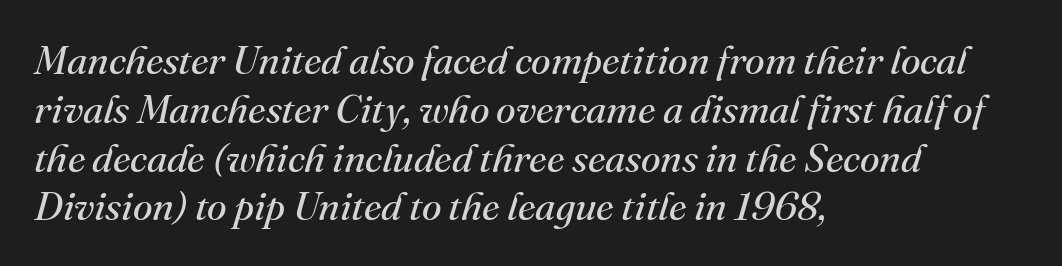
A typesetter would call this zero additional tracking. Unbolded letterforms with no extra heft. Each letter's strokes conclude with small projecting serifs. Alignment: flush left. Is the type slanted? Yes — the strokes lean at a clear angle.
